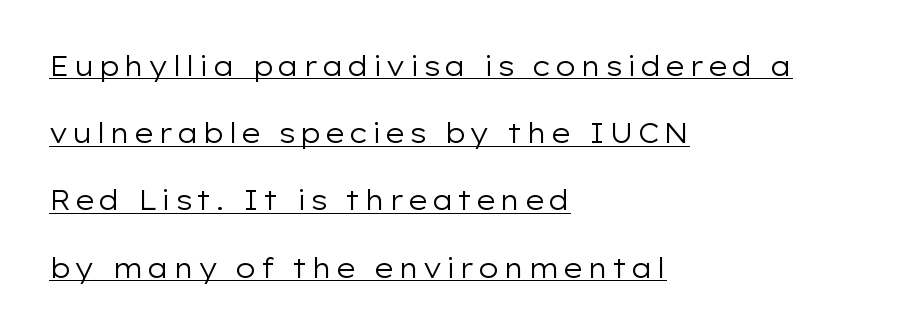
{"italic": "no", "bold": "no", "underline": "yes", "align": "left", "line_spacing": "loose", "line_spacing_ratio": 2.49, "glyph_px": 27}
